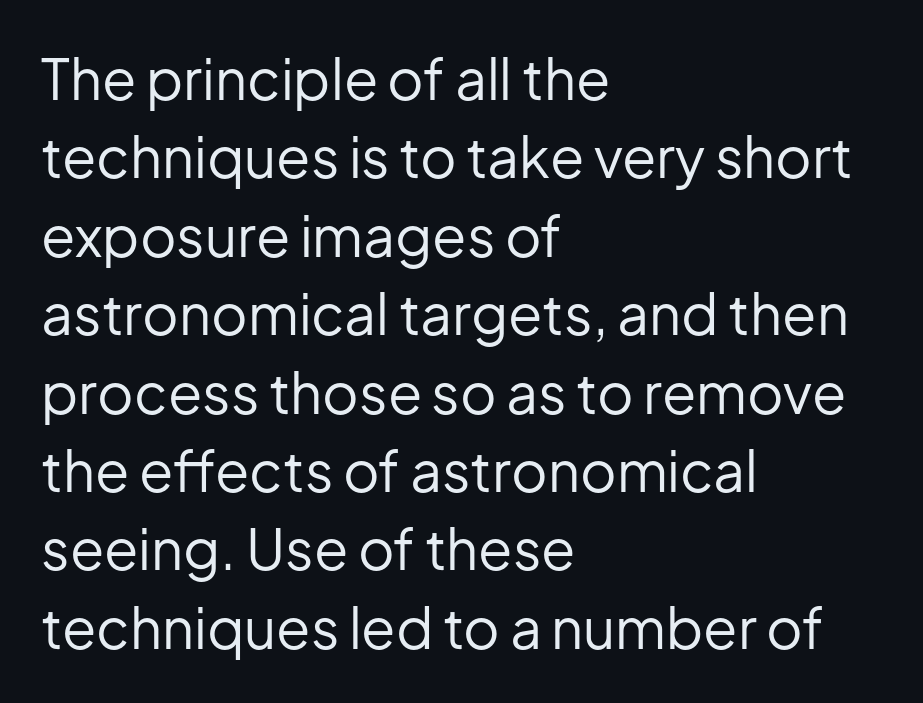
{"serif": "no", "italic": "no", "bold": "no", "weight": "regular", "width": "normal", "stroke_contrast": "low", "x_height": "medium", "monospaced": "no", "underline": "no", "align": "left", "line_spacing": "normal", "line_spacing_ratio": 1.4, "letter_spacing": "normal", "letter_spacing_em": 0.0, "glyph_px": 56}
